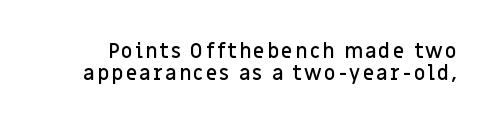
{"italic": "no", "bold": "semi", "underline": "no", "line_spacing": "tight", "line_spacing_ratio": 1.1, "glyph_px": 20}
